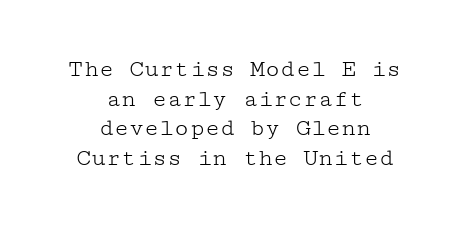
{"italic": "no", "bold": "no", "underline": "no", "align": "center", "line_spacing_ratio": 1.19, "letter_spacing": "normal", "letter_spacing_em": 0.0, "glyph_px": 25}
